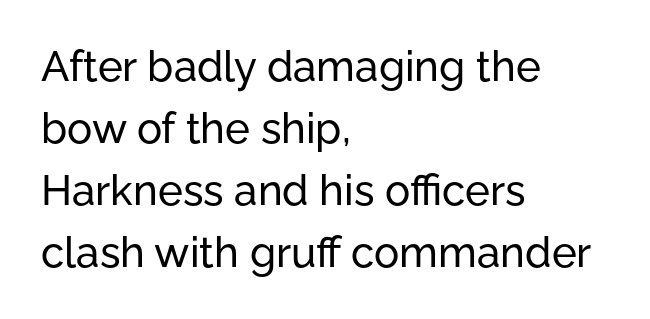
The image shows 42 px sans-serif type, upright; set left-aligned, normal line spacing (1.48x), normal letter spacing, not underlined; low stroke contrast and a medium x-height.
